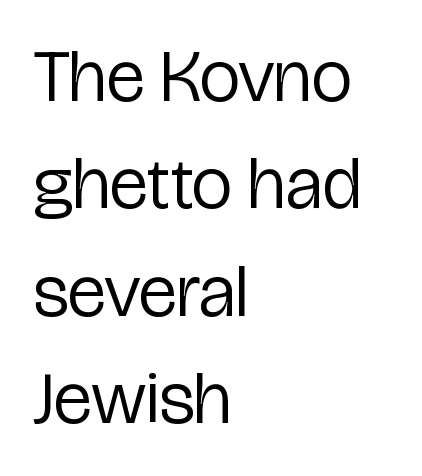
These lines are set flush left with a ragged right edge. Line spacing here is normal. The rendering uses natural spacing where letterforms have individual widths. The strokes are not fattened; the text isn't bold. A clean baseline with only descenders dipping below it. Stroke terminals: plain, sans-serif.
